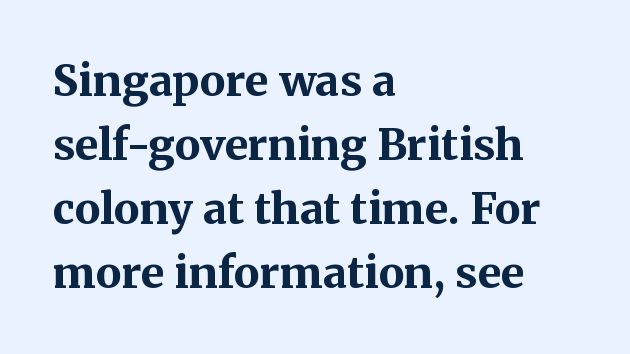
Examine the stroke ends and you'll spot serifs. A roman cut, with each character standing at attention. Looks like regular typesetting: each glyph gets only the width it needs. The setting favours the left margin, as ordinary paragraphs usually do.
